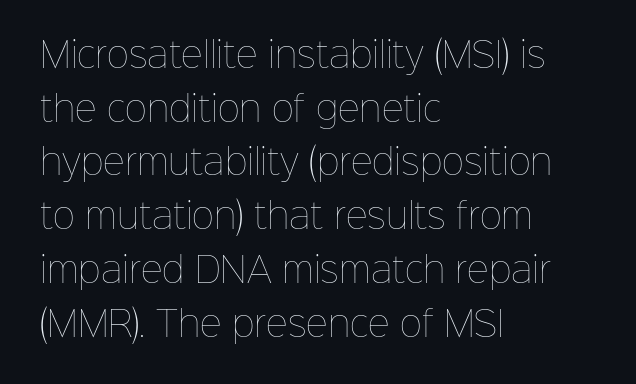
Horizontal bands of white between lines are of average thickness. The ragged edge is on the right, which tells us the setting is flush left. Unmarked baselines from the first word to the last. Tall strokes in this sample are plumb rather than angled. The rendering uses natural spacing where letterforms have individual widths.
